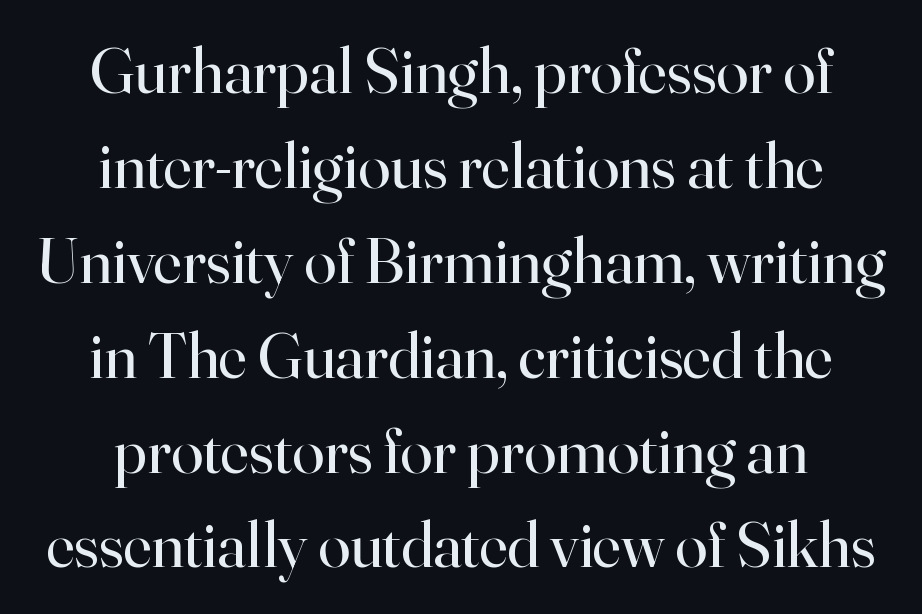
Q: Is the text bold? A: No.
Q: Is the text italic (slanted)? A: No, it is upright.
Q: Is the typeface a serif or a sans-serif typeface? A: Serif.
Q: Is the text underlined? A: No.
Q: How is the paragraph aligned? A: Centered.
Q: Is the spacing between letters normal or unusually wide? A: Normal.
Q: Is the spacing between lines tight, normal or loose? A: Normal.
Q: Width (condensed, normal, or wide)? A: Normal.
Q: Stroke contrast? A: High.
Q: x-height? A: Small.
Q: Monospaced? A: No.
